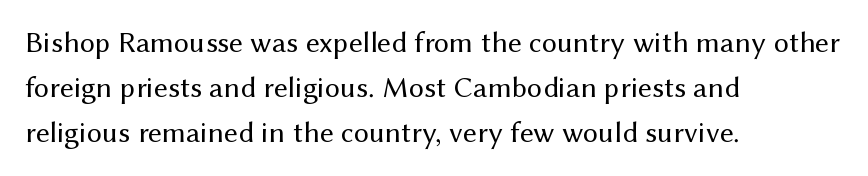
Italic? Not at all — the glyphs are vertical. Compared with typical body copy, the letter spacing here is the same. You could not count columns in this text — the font is proportionally spaced. Check the space under the baseline: it is left empty. Letters have the restrained weight of plain body copy at most. The lines in this sample share a left origin and differ only in where they stop.
